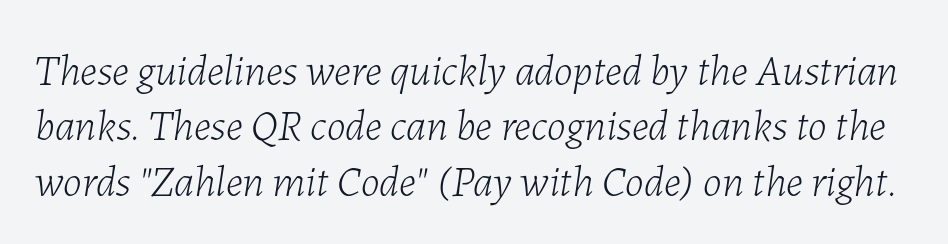
Q: Is the text bold? A: No.
Q: Is the text italic (slanted)? A: Yes, it leans right by about 7 degrees.
Q: Is the text underlined? A: No.
Q: Is the spacing between letters normal or unusually wide? A: Normal.
Q: Is the spacing between lines tight, normal or loose? A: Normal.
Q: Width (condensed, normal, or wide)? A: Normal.
Q: Stroke contrast? A: Low.
Q: x-height? A: Medium.
Q: Monospaced? A: No.
